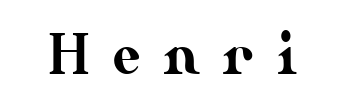
Q: Is the text italic (slanted)? A: No, it is upright.
Q: Is the text underlined? A: No.
Q: Is the spacing between letters normal or unusually wide? A: Unusually wide.
Q: Width (condensed, normal, or wide)? A: Normal.
Q: Stroke contrast? A: Medium.
Q: x-height? A: Small.
Q: Monospaced? A: No.
